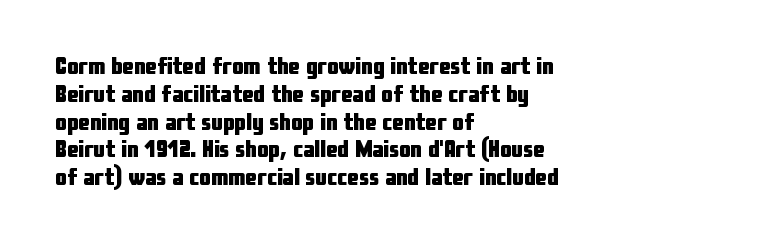
Short and long lines alike share a common starting point at left. Unlike italic type, these characters show no tilt at all. The passage shown is emphatically bold. The face used here is rendered with its standard letterfit. The space beneath each line is pristine and unruled.
